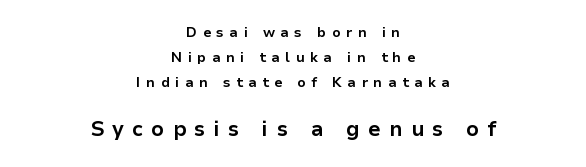
The image shows 21 px bold type, upright; set centered, line spacing 1.8x, unusually wide letter spacing (+0.39 em), not underlined; the second (bottom) block is 1.5x larger.
